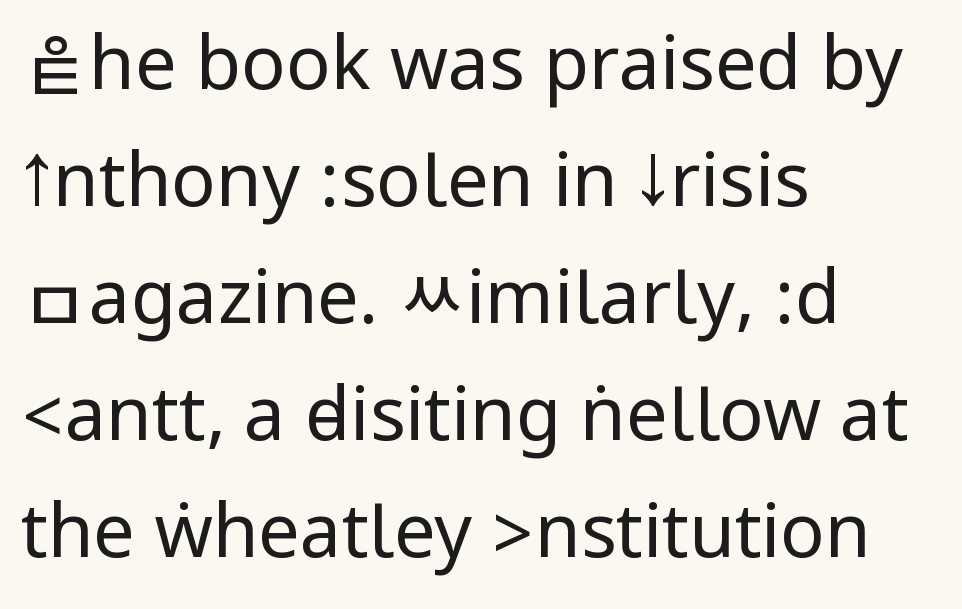
{"serif": "no", "italic": "no", "bold": "no", "weight": "regular", "width": "condensed", "stroke_contrast": "low", "underline": "no", "align": "left", "line_spacing": "normal", "line_spacing_ratio": 1.58, "letter_spacing": "normal", "letter_spacing_em": 0.0, "glyph_px": 74}
